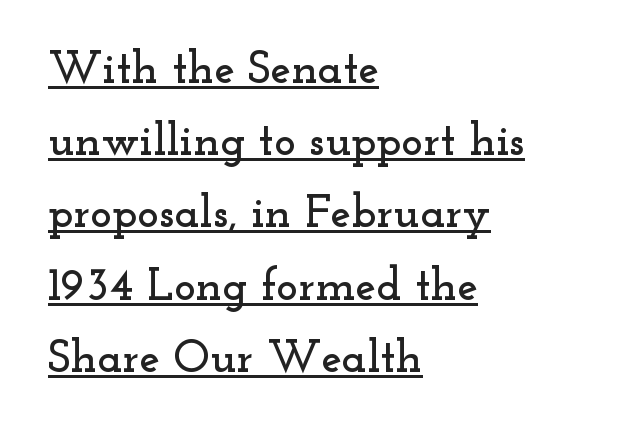
{"serif": "yes", "italic": "no", "width": "wide", "stroke_contrast": "low", "x_height": "small", "monospaced": "no", "underline": "yes", "align": "left", "line_spacing": "normal", "line_spacing_ratio": 1.57, "letter_spacing": "normal", "letter_spacing_em": 0.0, "glyph_px": 46}
